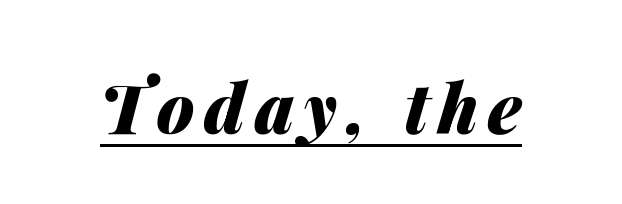
The image shows 68 px heavy type, italic (leaning right); set underlined; medium stroke contrast and a medium x-height.
